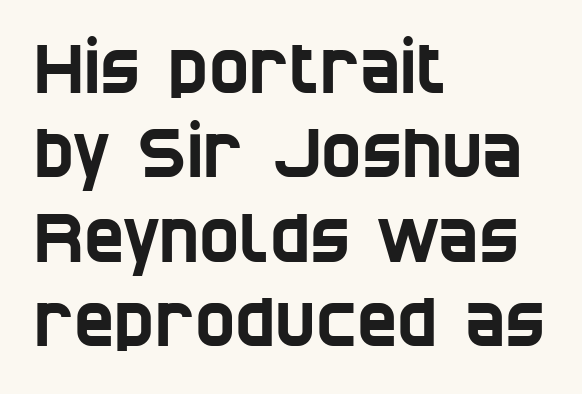
Serif or sans? Sans — the stroke terminals are bare. The passage is arranged the way most books set body copy — flush left. Here the designer chose a conventional face with non-uniform glyph widths. The type is set solid horizontally, with unmodified tracking.
